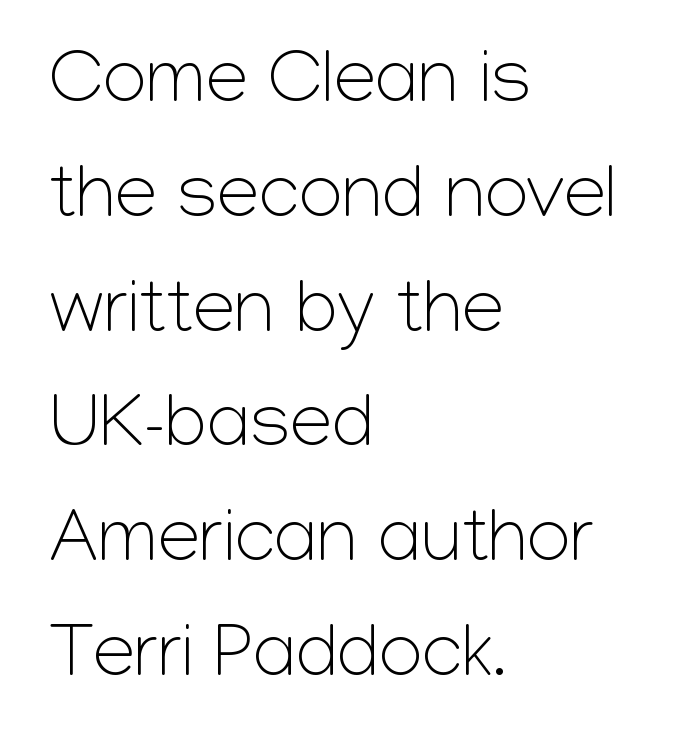
{"serif": "no", "italic": "no", "bold": "no", "weight": "light", "width": "normal", "stroke_contrast": "low", "x_height": "medium", "monospaced": "no", "underline": "no", "align": "left", "line_spacing": "normal", "line_spacing_ratio": 1.51, "letter_spacing": "normal", "letter_spacing_em": 0.0, "glyph_px": 76}
